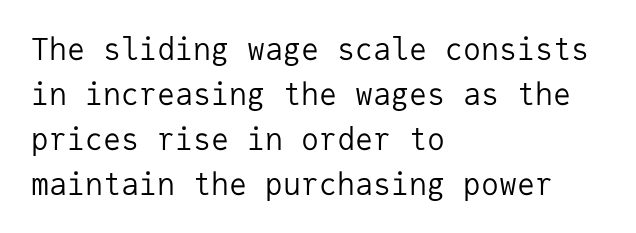
{"serif": "no", "italic": "no", "bold": "no", "weight": "regular", "width": "normal", "stroke_contrast": "low", "x_height": "medium", "monospaced": "yes", "underline": "no", "align": "left", "line_spacing": "normal", "line_spacing_ratio": 1.5, "letter_spacing": "normal", "letter_spacing_em": 0.0, "glyph_px": 30}
